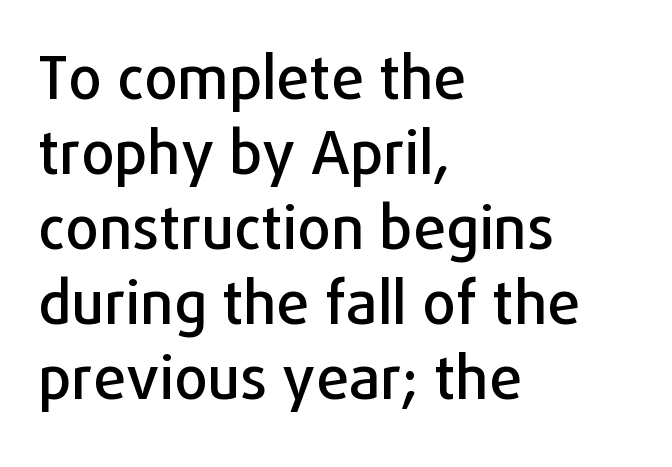
{"serif": "no", "italic": "no", "width": "normal", "stroke_contrast": "low", "x_height": "medium", "monospaced": "no", "underline": "no", "align": "left", "line_spacing": "normal", "line_spacing_ratio": 1.27, "letter_spacing": "normal", "letter_spacing_em": 0.0, "glyph_px": 59}
